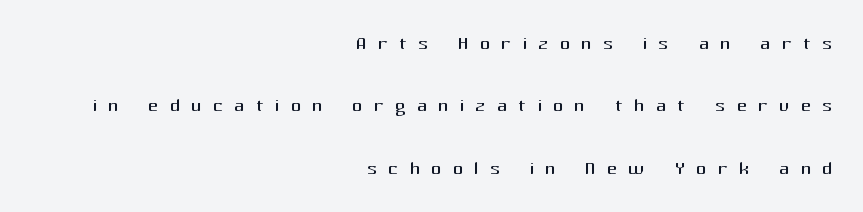
Q: Is the text bold? A: No.
Q: Is the text italic (slanted)? A: No, it is upright.
Q: Is the text underlined? A: No.
Q: How is the paragraph aligned? A: Right-aligned.
Q: Is the spacing between letters normal or unusually wide? A: Unusually wide.
Q: Is the spacing between lines tight, normal or loose? A: Loose.
